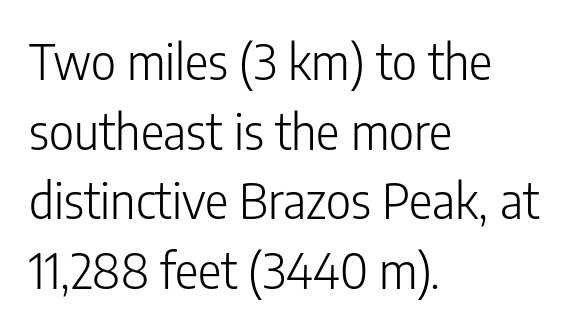
The image shows 49 px light, condensed sans-serif type, upright; set left-aligned, normal line spacing (1.42x), normal letter spacing, not underlined; low stroke contrast and a medium x-height.
